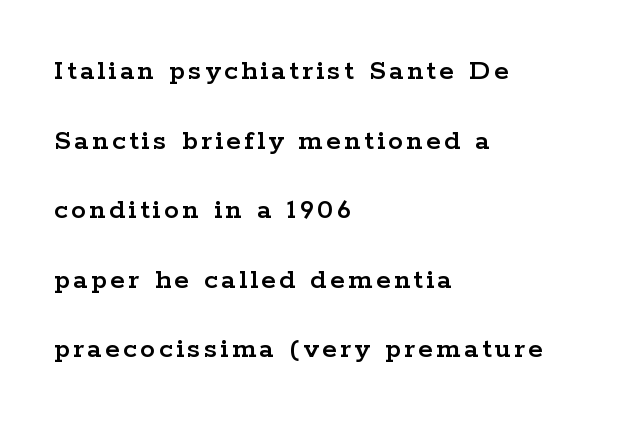
Q: Is the text italic (slanted)? A: No, it is upright.
Q: Is the typeface a serif or a sans-serif typeface? A: Serif.
Q: Is the text underlined? A: No.
Q: How is the paragraph aligned? A: Left-aligned.
Q: Is the spacing between lines tight, normal or loose? A: Loose.
Q: Width (condensed, normal, or wide)? A: Wide.
Q: Stroke contrast? A: Low.
Q: x-height? A: Medium.
Q: Monospaced? A: No.
